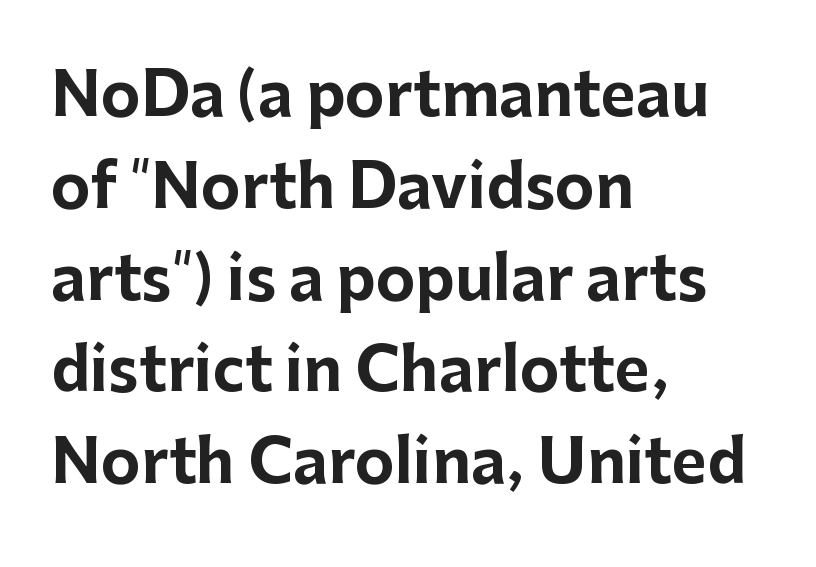
The image shows 60 px bold sans-serif type, upright; set left-aligned, normal line spacing (1.53x), normal letter spacing, not underlined; low stroke contrast and a medium x-height.
